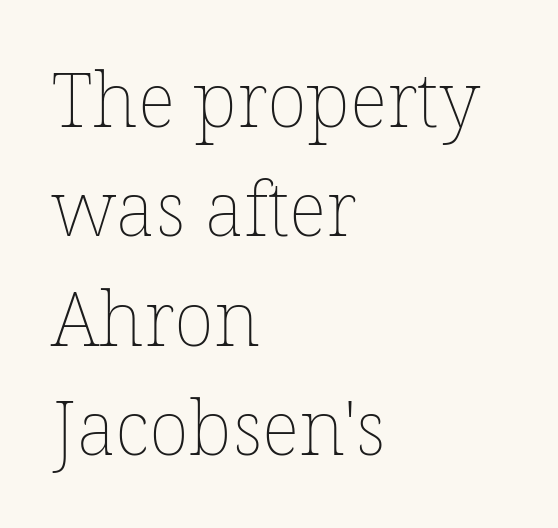
Rows of type keep a routine distance in the vertical direction. Short note: letters normally spaced. Reading down the block, your eye returns to a fixed left position each line. Do the characters align in a grid? No, the font is proportional. The lettering holds an erect, upright posture throughout. Clear beneath every line of the passage.
